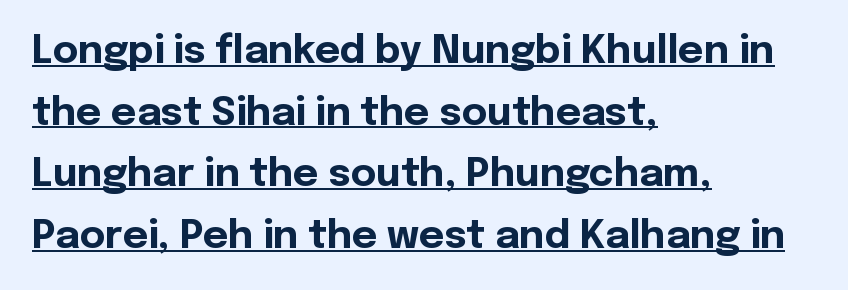
{"serif": "no", "italic": "no", "bold": "yes", "weight": "bold", "width": "normal", "x_height": "medium", "monospaced": "no", "underline": "yes", "align": "left", "line_spacing": "normal", "line_spacing_ratio": 1.58, "letter_spacing": "normal", "letter_spacing_em": 0.0, "glyph_px": 39}
